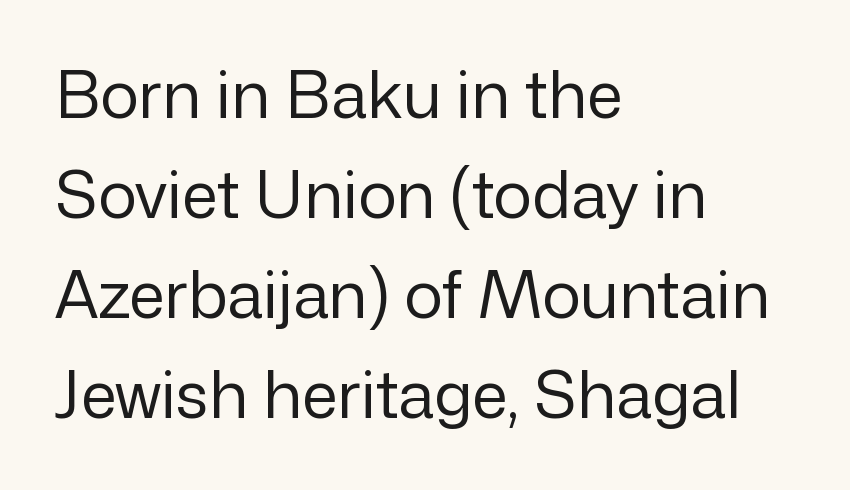
Q: Is the text bold? A: No.
Q: Is the text italic (slanted)? A: No, it is upright.
Q: Is the typeface a serif or a sans-serif typeface? A: Sans-serif.
Q: Is the text underlined? A: No.
Q: How is the paragraph aligned? A: Left-aligned.
Q: Is the spacing between letters normal or unusually wide? A: Normal.
Q: Is the spacing between lines tight, normal or loose? A: Normal.
Q: Width (condensed, normal, or wide)? A: Normal.
Q: Stroke contrast? A: Low.
Q: x-height? A: Medium.
Q: Monospaced? A: No.
